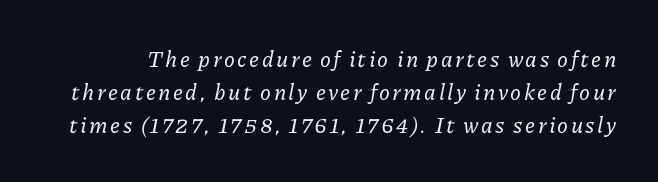
The image shows 22 px text type, italic (leaning right); set normal line spacing (1.5x), not underlined.
